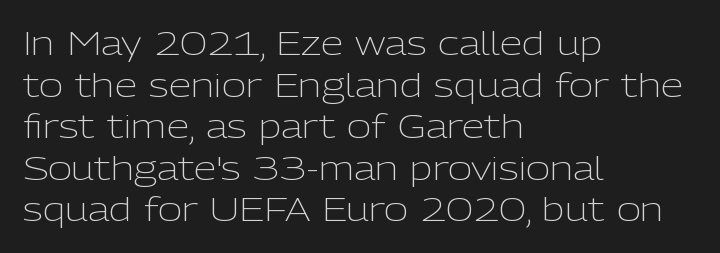
{"serif": "no", "italic": "no", "bold": "no", "weight": "light", "width": "normal", "stroke_contrast": "low", "x_height": "medium", "monospaced": "no", "underline": "no", "align": "left", "line_spacing": "normal", "line_spacing_ratio": 1.26, "letter_spacing": "normal", "letter_spacing_em": 0.0, "glyph_px": 33}
